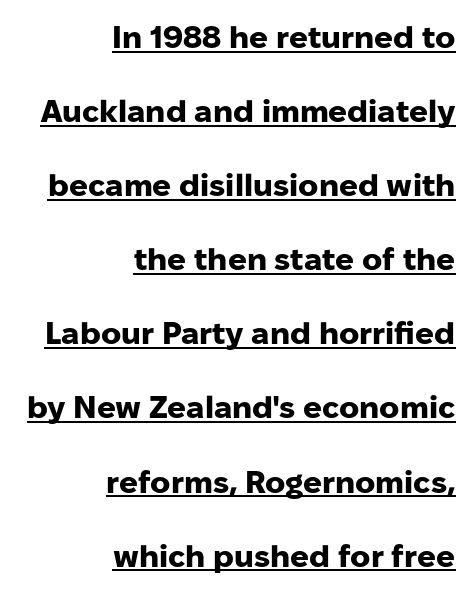
Q: Is the text bold? A: Yes.
Q: Is the text italic (slanted)? A: No, it is upright.
Q: Is the typeface a serif or a sans-serif typeface? A: Sans-serif.
Q: Is the text underlined? A: Yes.
Q: How is the paragraph aligned? A: Right-aligned.
Q: Is the spacing between letters normal or unusually wide? A: Normal.
Q: Is the spacing between lines tight, normal or loose? A: Loose.
Q: Width (condensed, normal, or wide)? A: Normal.
Q: Stroke contrast? A: Low.
Q: x-height? A: Medium.
Q: Monospaced? A: No.
